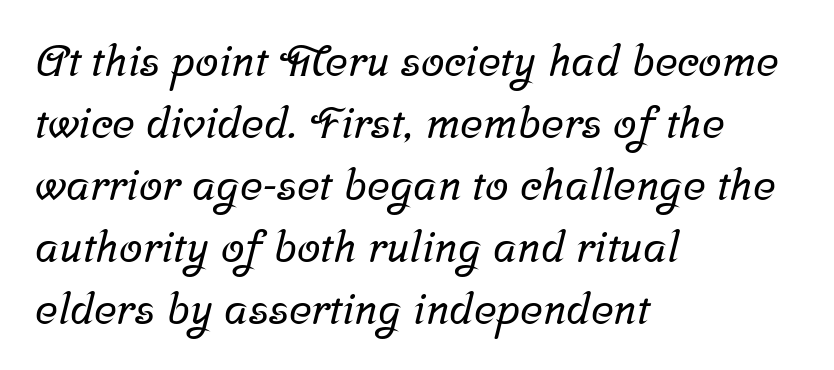
Normally led — the rows are evenly, conventionally spaced. The setting favours the left margin, as ordinary paragraphs usually do. Standard letterfit; no display-style spreading of the glyphs. The letters advance in unequal steps, a hallmark of proportional type.
